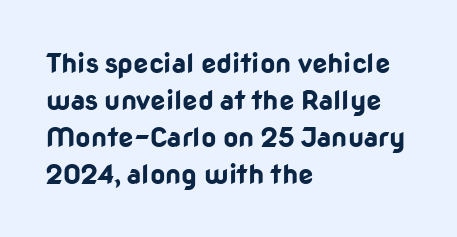
Every character sits straight up, as roman type does. Words appear dense and cohesive because spacing is normal. On the weight axis this lands at bold, roughly 700. In terms of leading, this rendering sits right in the middle.
